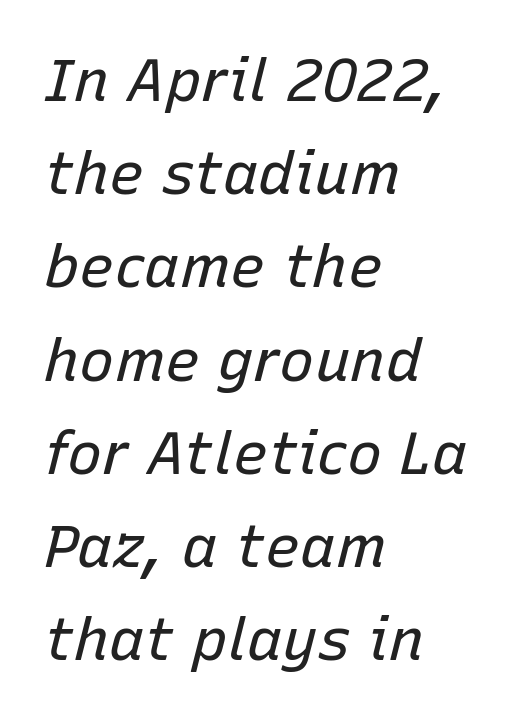
The image shows 59 px regular-weight type, italic (leaning right); set left-aligned, normal line spacing (1.58x), normal letter spacing, not underlined; low stroke contrast and a medium x-height.
